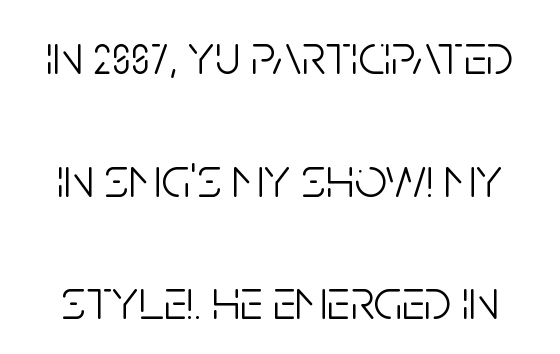
The image shows 57 px light, condensed sans-serif type, upright; set loose line spacing (2.15x), normal letter spacing, not underlined; low stroke contrast and a large x-height.
